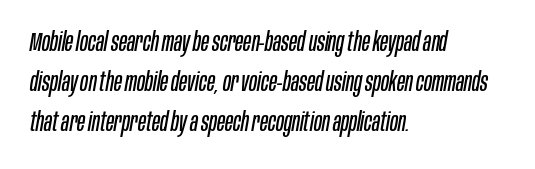
The image shows 26 px text type, italic (leaning right); set left-aligned, normal line spacing (1.54x), normal letter spacing, not underlined.
